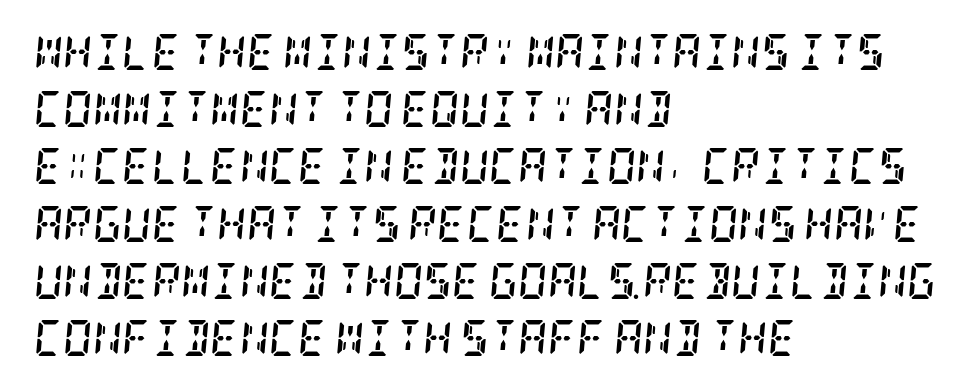
Q: Is the text bold? A: Yes.
Q: Is the text italic (slanted)? A: Yes, it leans right by about 5 degrees.
Q: Is the typeface a serif or a sans-serif typeface? A: Serif.
Q: Is the text underlined? A: No.
Q: How is the paragraph aligned? A: Left-aligned.
Q: Is the spacing between letters normal or unusually wide? A: Normal.
Q: Is the spacing between lines tight, normal or loose? A: Normal.
Q: Width (condensed, normal, or wide)? A: Condensed.
Q: Stroke contrast? A: Low.
Q: x-height? A: Large.
